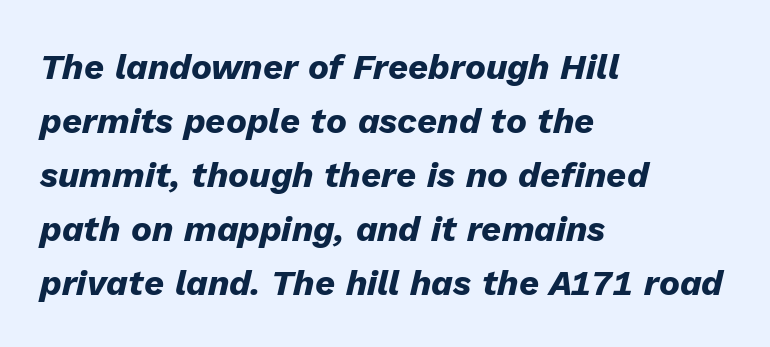
{"italic": "yes", "lean": "right", "slant_degrees": 13, "bold": "yes", "weight": "heavy", "width": "normal", "stroke_contrast": "low", "x_height": "medium", "monospaced": "no", "underline": "no", "align": "left", "line_spacing": "normal", "line_spacing_ratio": 1.54, "letter_spacing": "normal", "letter_spacing_em": 0.0, "glyph_px": 35}
